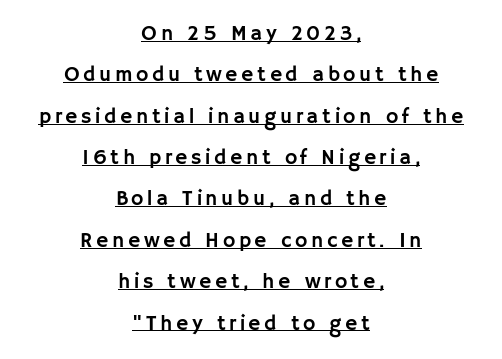
The image shows 21 px text type, upright; set centered, loose line spacing (1.97x), underlined.
